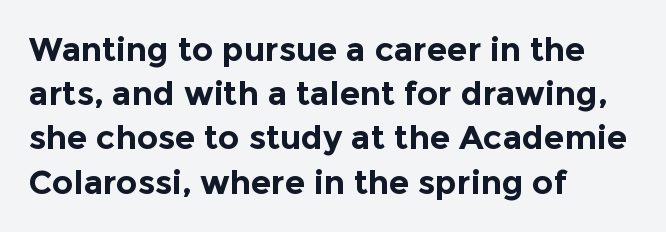
{"serif": "no", "italic": "no", "bold": "yes", "weight": "bold", "width": "normal", "x_height": "medium", "monospaced": "no", "underline": "no", "align": "left", "line_spacing": "normal", "line_spacing_ratio": 1.34, "letter_spacing": "normal", "letter_spacing_em": 0.0, "glyph_px": 33}
